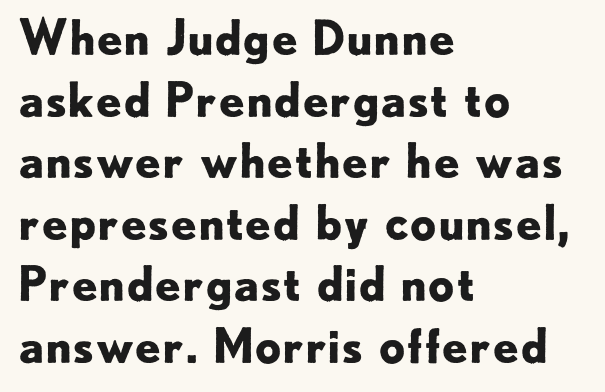
Q: Is the text bold? A: Yes.
Q: Is the text italic (slanted)? A: No, it is upright.
Q: Is the typeface a serif or a sans-serif typeface? A: Sans-serif.
Q: Is the text underlined? A: No.
Q: How is the paragraph aligned? A: Left-aligned.
Q: Is the spacing between letters normal or unusually wide? A: Normal.
Q: Is the spacing between lines tight, normal or loose? A: Normal.
Q: Width (condensed, normal, or wide)? A: Normal.
Q: Stroke contrast? A: Low.
Q: x-height? A: Small.
Q: Monospaced? A: No.
